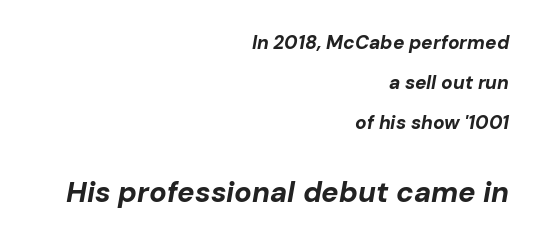
Q: Is the text bold? A: Yes.
Q: Is the text italic (slanted)? A: Yes, it leans right by about 10 degrees.
Q: Is the text underlined? A: No.
Q: How is the paragraph aligned? A: Right-aligned.
Q: Is the spacing between letters normal or unusually wide? A: Normal.
Q: Is the spacing between lines tight, normal or loose? A: Loose.
Q: Which block of text is set in a larger size, the first (top) or the second (bottom)? A: The second (bottom) one.
Q: Width (condensed, normal, or wide)? A: Normal.
Q: Stroke contrast? A: Low.
Q: x-height? A: Medium.
Q: Monospaced? A: No.
